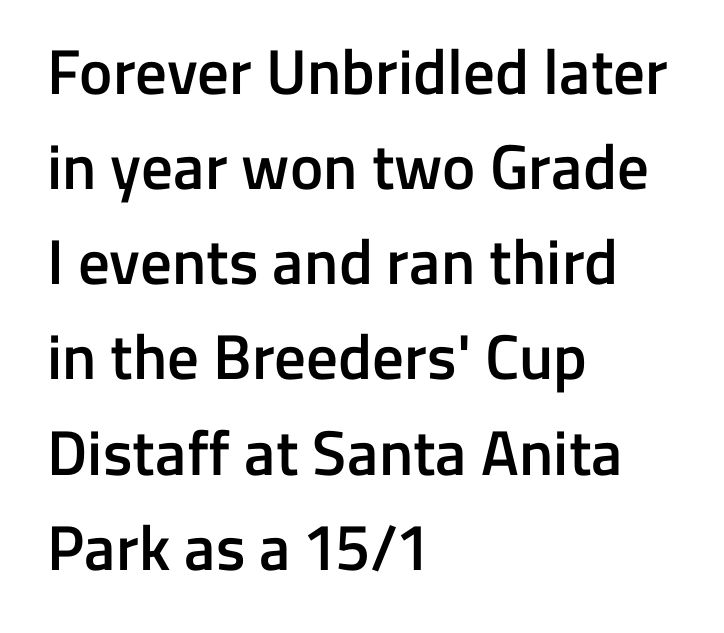
The image shows 63 px semibold sans-serif type, upright; set left-aligned, normal line spacing (1.51x), normal letter spacing, not underlined; low stroke contrast and a medium x-height.
